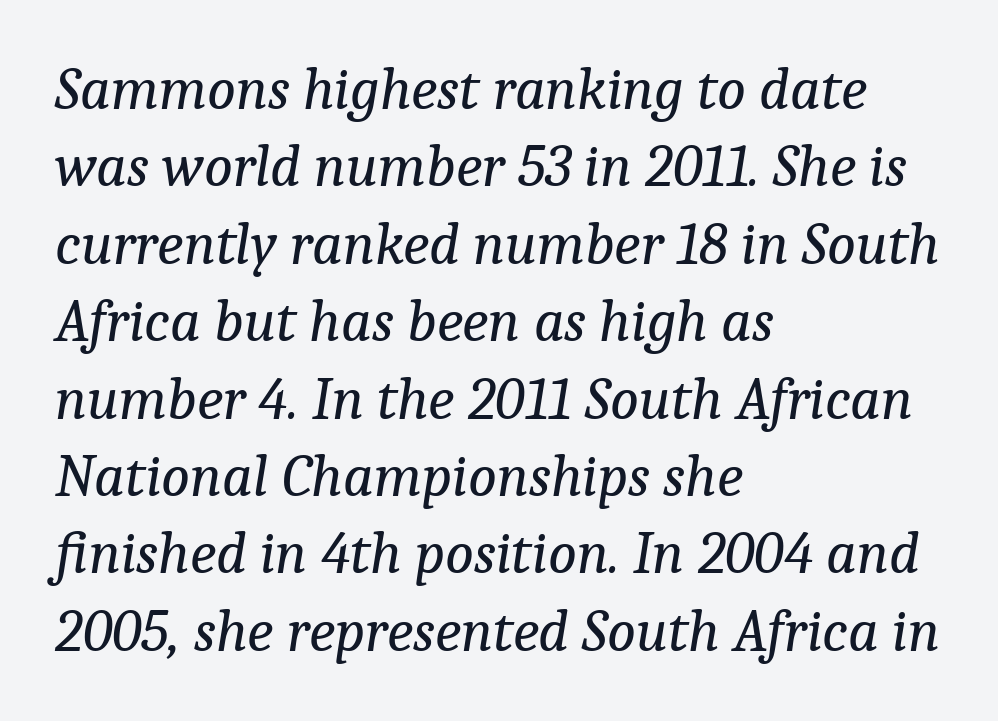
The image shows 60 px regular-weight serif type, italic (leaning right); set left-aligned, normal line spacing (1.29x), normal letter spacing, not underlined; low stroke contrast and a medium x-height.
